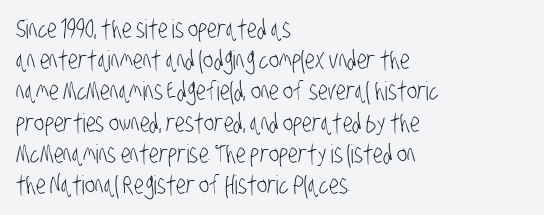
Only glyphs here, with clear space below each row. The weight tops out at a normal text grade. There is no visible air inserted between adjacent glyphs. All the whitespace from short lines collects on the right.
